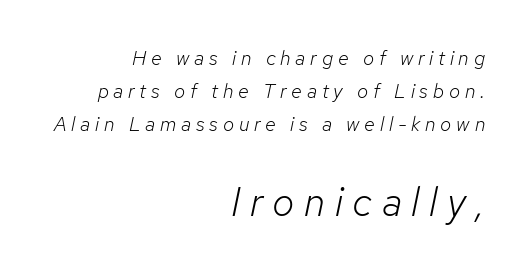
Q: Is the text bold? A: No.
Q: Is the text italic (slanted)? A: Yes, it leans right by about 12 degrees.
Q: Is the text underlined? A: No.
Q: How is the paragraph aligned? A: Right-aligned.
Q: Is the spacing between letters normal or unusually wide? A: Unusually wide.
Q: Is the spacing between lines tight, normal or loose? A: Normal.
Q: Which block of text is set in a larger size, the first (top) or the second (bottom)? A: The second (bottom) one.
Q: Width (condensed, normal, or wide)? A: Normal.
Q: Stroke contrast? A: Low.
Q: x-height? A: Medium.
Q: Monospaced? A: No.
